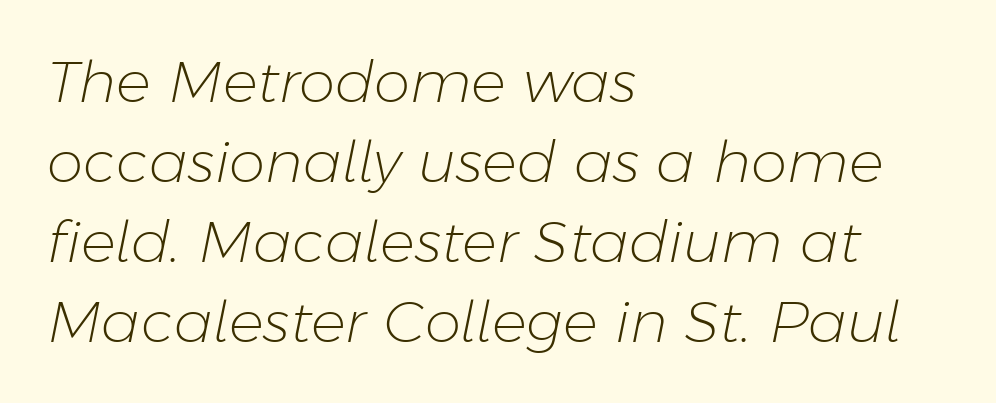
Q: Is the text bold? A: No.
Q: Is the text italic (slanted)? A: Yes, it leans right by about 11 degrees.
Q: Is the text underlined? A: No.
Q: How is the paragraph aligned? A: Left-aligned.
Q: Is the spacing between letters normal or unusually wide? A: Normal.
Q: Is the spacing between lines tight, normal or loose? A: Normal.
Q: Width (condensed, normal, or wide)? A: Normal.
Q: Stroke contrast? A: Low.
Q: x-height? A: Medium.
Q: Monospaced? A: No.
